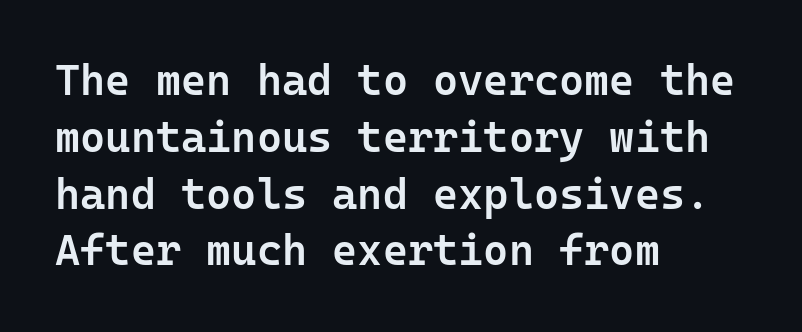
Q: Is the text bold? A: Semi-bold.
Q: Is the text italic (slanted)? A: No, it is upright.
Q: Is the typeface a serif or a sans-serif typeface? A: Sans-serif.
Q: Is the text underlined? A: No.
Q: How is the paragraph aligned? A: Left-aligned.
Q: Is the spacing between letters normal or unusually wide? A: Normal.
Q: Is the spacing between lines tight, normal or loose? A: Normal.
Q: Width (condensed, normal, or wide)? A: Normal.
Q: Stroke contrast? A: Low.
Q: x-height? A: Medium.
Q: Monospaced? A: Yes.
